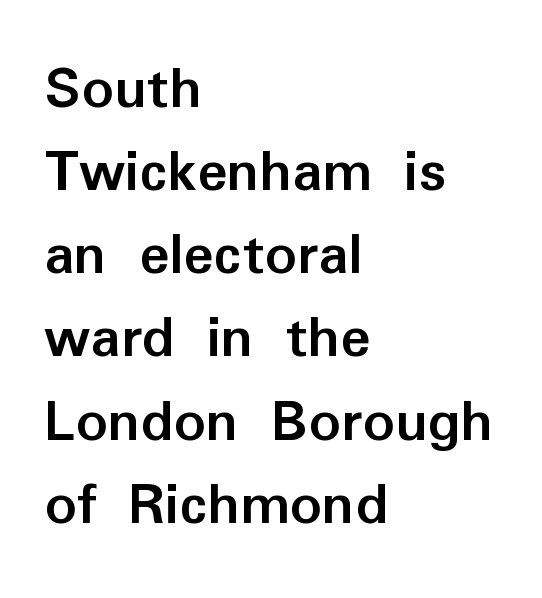
Q: Is the text bold? A: Yes.
Q: Is the text italic (slanted)? A: No, it is upright.
Q: Is the typeface a serif or a sans-serif typeface? A: Sans-serif.
Q: Is the text underlined? A: No.
Q: How is the paragraph aligned? A: Left-aligned.
Q: Is the spacing between letters normal or unusually wide? A: Normal.
Q: Is the spacing between lines tight, normal or loose? A: Normal.
Q: Width (condensed, normal, or wide)? A: Normal.
Q: Stroke contrast? A: Low.
Q: x-height? A: Medium.
Q: Monospaced? A: No.
